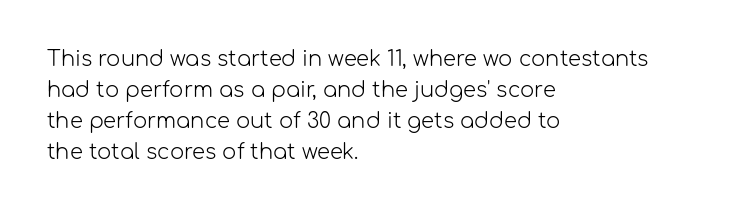
If you drew a line through each stem, it would be perfectly vertical. Leftover space on each line is placed entirely after the last word. The vertical gap from one line to the next is medium. The specimen omits any rule beneath the text block's lines.
